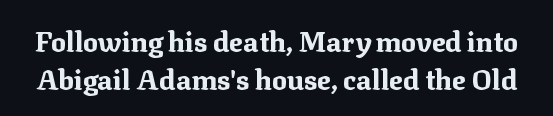
The image shows 28 px bold serif type, upright; set normal line spacing (1.37x), normal letter spacing, not underlined; medium stroke contrast and a medium x-height.
